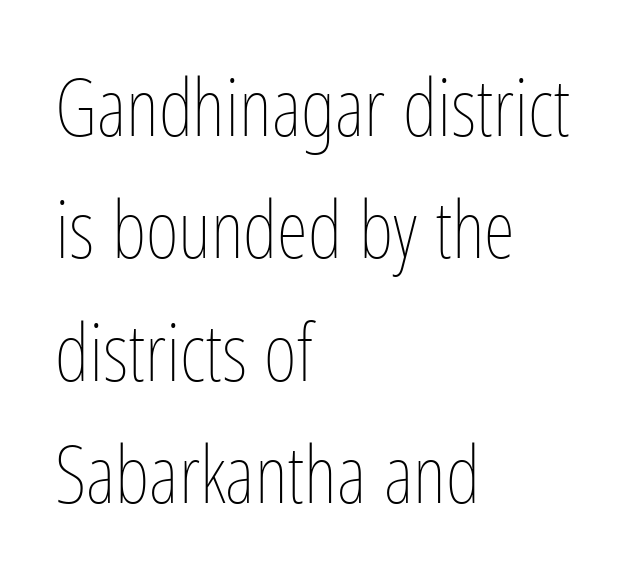
{"italic": "no", "bold": "no", "weight": "thin", "width": "condensed", "stroke_contrast": "low", "x_height": "medium", "monospaced": "no", "underline": "no", "align": "left", "line_spacing": "normal", "line_spacing_ratio": 1.53, "letter_spacing": "normal", "letter_spacing_em": 0.0, "glyph_px": 80}
